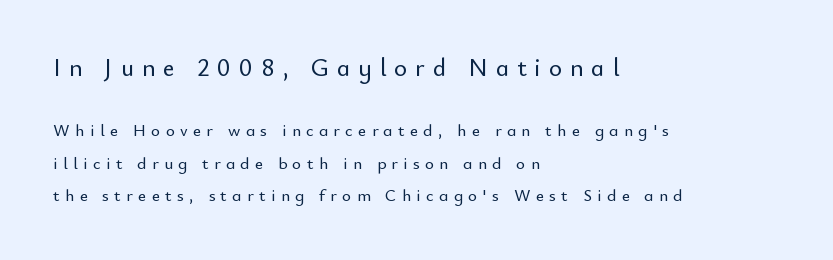
{"italic": "no", "underline": "no", "align": "left", "line_spacing": "loose", "line_spacing_ratio": 1.9, "letter_spacing": "wide", "letter_spacing_em": 0.32, "larger_block": "first", "size_ratio": 1.47, "glyph_px": 25}
